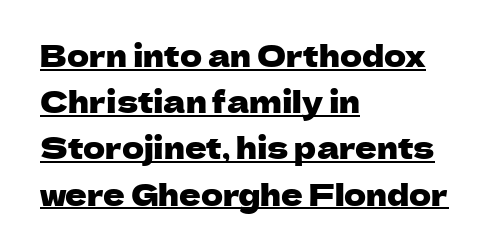
The image shows 30 px sans-serif type, upright; set left-aligned, normal line spacing (1.54x), normal letter spacing, underlined; low stroke contrast and a medium x-height.
